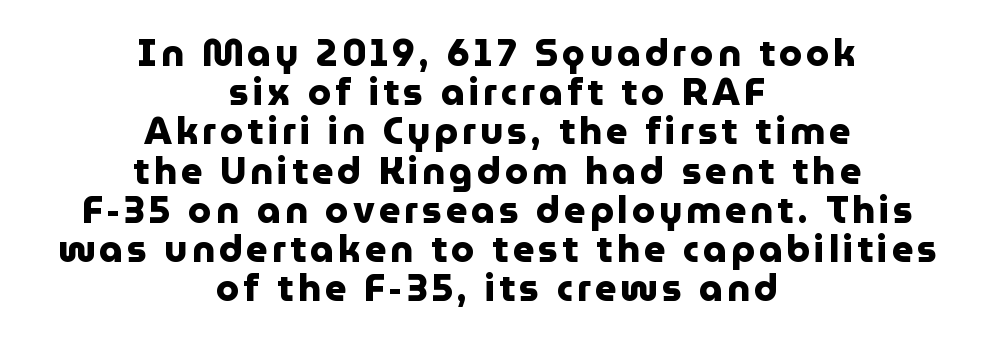
The image shows 37 px heavy sans-serif type, upright; set centered, tight line spacing (1.06x), not underlined; low stroke contrast and a medium x-height.
